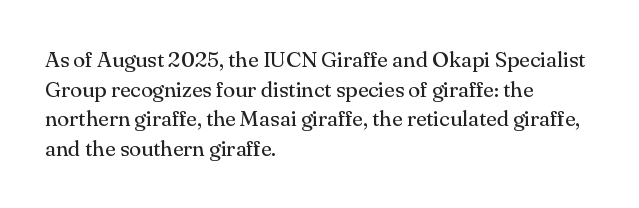
Q: Is the text bold? A: No.
Q: Is the text italic (slanted)? A: No, it is upright.
Q: Is the text underlined? A: No.
Q: How is the paragraph aligned? A: Left-aligned.
Q: Is the spacing between letters normal or unusually wide? A: Normal.
Q: Is the spacing between lines tight, normal or loose? A: Normal.
